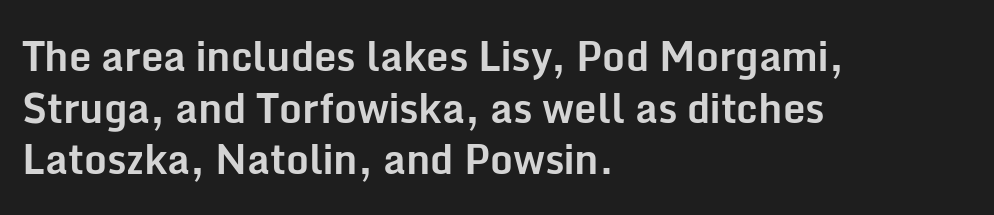
{"serif": "no", "italic": "no", "bold": "yes", "weight": "bold", "width": "normal", "stroke_contrast": "low", "x_height": "medium", "monospaced": "no", "underline": "no", "align": "left", "line_spacing": "normal", "line_spacing_ratio": 1.29, "letter_spacing": "normal", "letter_spacing_em": 0.0, "glyph_px": 40}
